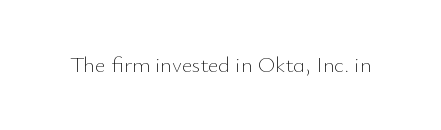
The image shows 22 px text type, upright; set normal letter spacing, not underlined.
